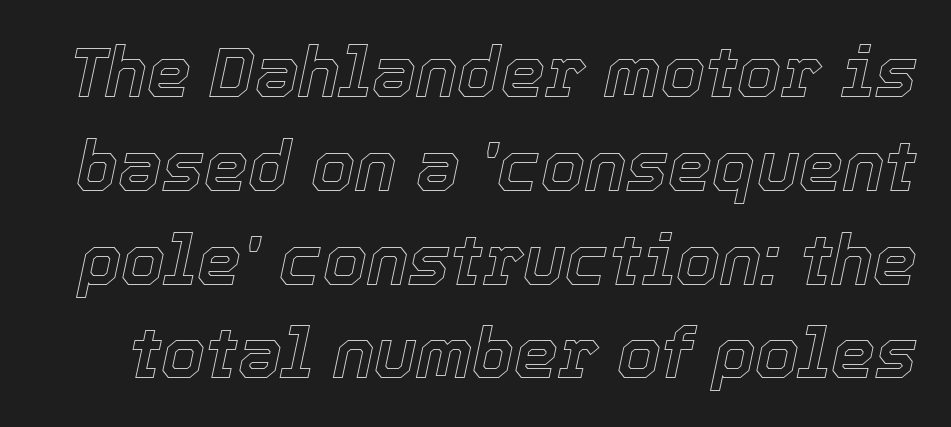
No word sits above an underline. Nothing unusual about the tracking: characters are spaced as the font intends. A typesetter would call this proportional, since set widths differ per character. Honestly, the row spacing looks completely unremarkable. Quick note: italic.
